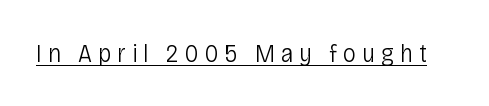
{"italic": "no", "bold": "no", "underline": "yes", "letter_spacing": "wide", "letter_spacing_em": 0.21, "glyph_px": 27}
